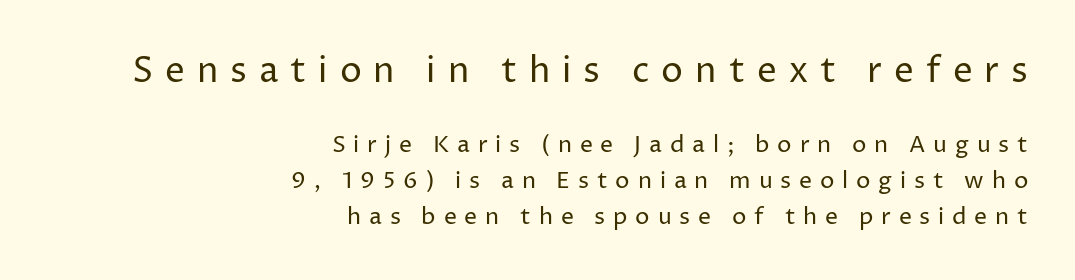
{"serif": "no", "italic": "no", "bold": "no", "weight": "regular", "width": "normal", "stroke_contrast": "low", "x_height": "medium", "monospaced": "no", "underline": "no", "align": "right", "line_spacing": "normal", "line_spacing_ratio": 1.55, "letter_spacing": "wide", "letter_spacing_em": 0.34, "larger_block": "first", "size_ratio": 1.52, "glyph_px": 35}
